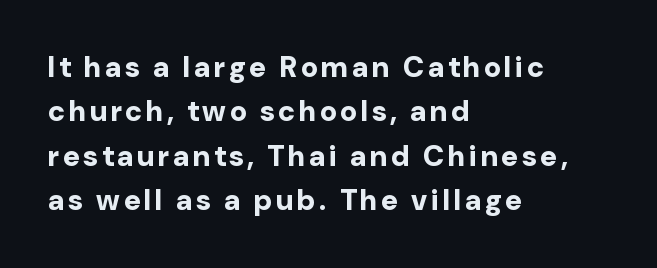
Q: Is the text bold? A: Yes.
Q: Is the text italic (slanted)? A: No, it is upright.
Q: Is the typeface a serif or a sans-serif typeface? A: Sans-serif.
Q: Is the text underlined? A: No.
Q: How is the paragraph aligned? A: Left-aligned.
Q: Is the spacing between lines tight, normal or loose? A: Normal.
Q: Width (condensed, normal, or wide)? A: Normal.
Q: Stroke contrast? A: Low.
Q: x-height? A: Medium.
Q: Monospaced? A: No.
